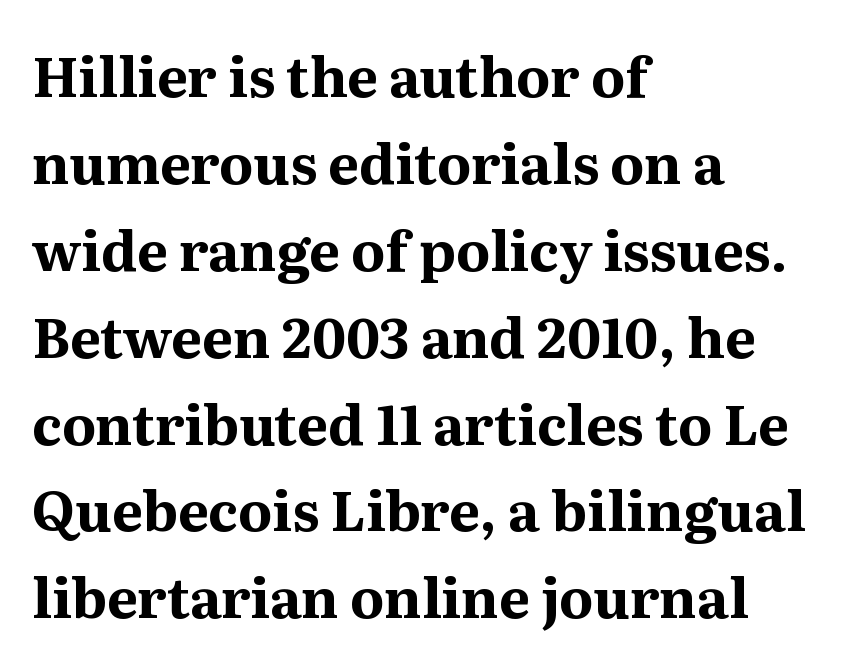
Q: Is the text bold? A: Yes.
Q: Is the text italic (slanted)? A: No, it is upright.
Q: Is the typeface a serif or a sans-serif typeface? A: Serif.
Q: Is the text underlined? A: No.
Q: How is the paragraph aligned? A: Left-aligned.
Q: Is the spacing between letters normal or unusually wide? A: Normal.
Q: Is the spacing between lines tight, normal or loose? A: Normal.
Q: Width (condensed, normal, or wide)? A: Normal.
Q: Stroke contrast? A: Medium.
Q: x-height? A: Medium.
Q: Monospaced? A: No.
